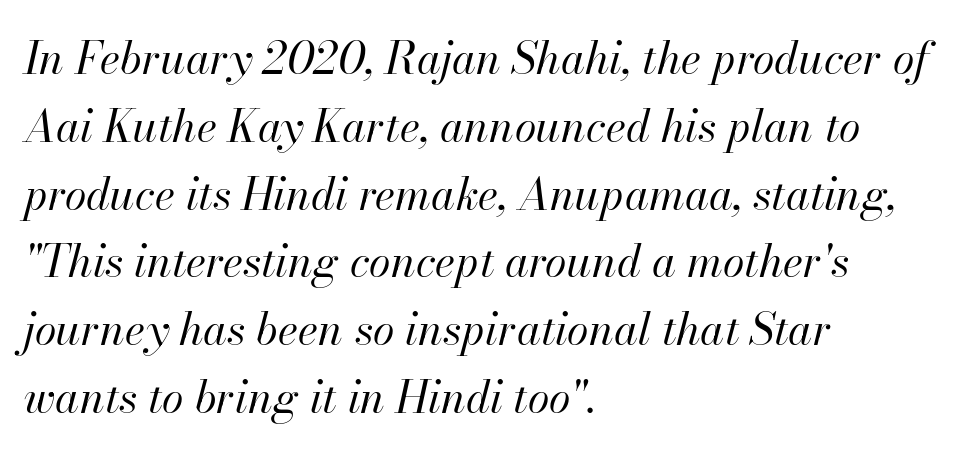
The rag falls on the right side of this text block. Quick note: italic. This sample uses plain, unmodified letter spacing. Caption: face not bold, strokes unweighted. Looks like regular typesetting: each glyph gets only the width it needs.
